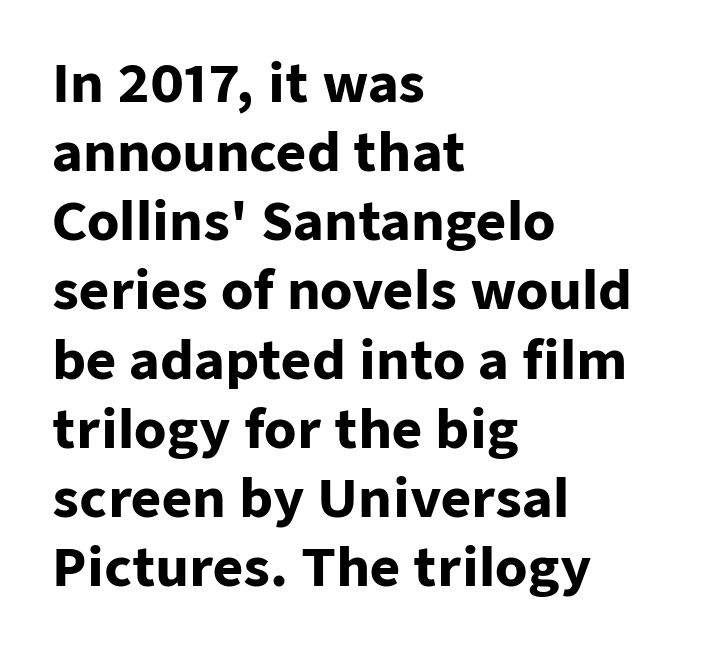
Q: Is the text bold? A: Yes.
Q: Is the text italic (slanted)? A: No, it is upright.
Q: Is the typeface a serif or a sans-serif typeface? A: Sans-serif.
Q: Is the text underlined? A: No.
Q: How is the paragraph aligned? A: Left-aligned.
Q: Is the spacing between letters normal or unusually wide? A: Normal.
Q: Is the spacing between lines tight, normal or loose? A: Normal.
Q: Width (condensed, normal, or wide)? A: Normal.
Q: Stroke contrast? A: Low.
Q: x-height? A: Medium.
Q: Monospaced? A: No.
